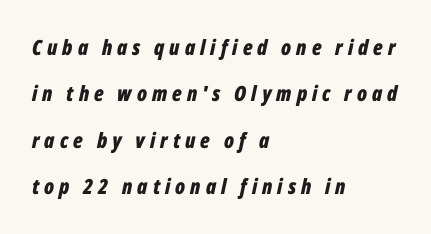
Honestly, the rows look like they've been pulled way apart. Teacher's note: observe the even left margin — that is flush-left alignment. The rendering inserts visible extra space after every character. Notice how thick the strokes are: this is what a full bold looks like.
